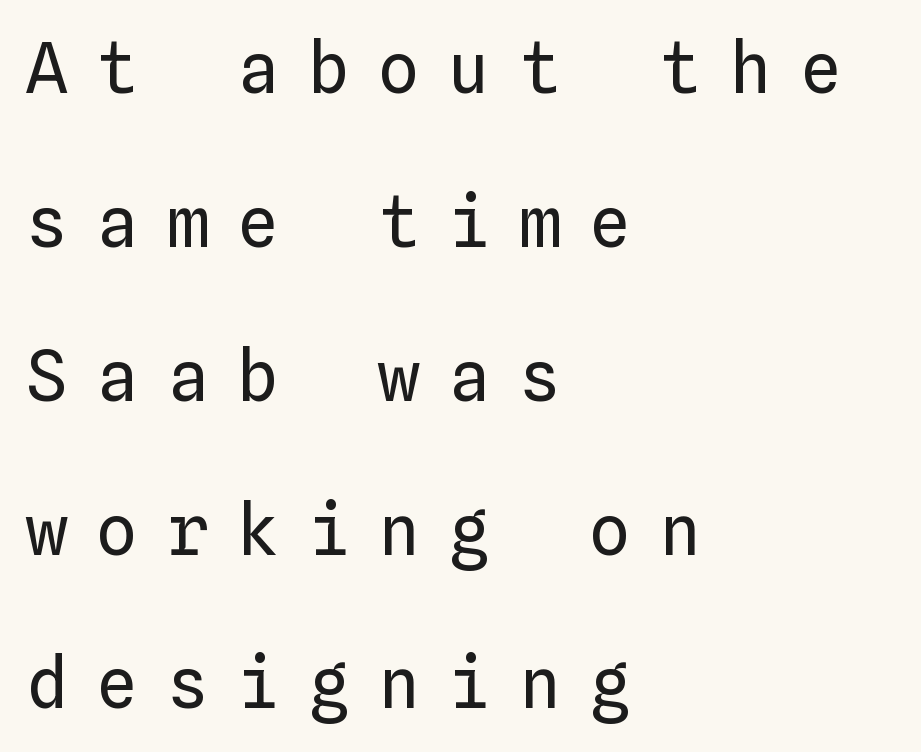
The image shows 69 px regular-weight type, upright, monospaced; set left-aligned, loose line spacing (2.23x), unusually wide letter spacing (+0.42 em), not underlined; low stroke contrast and a medium x-height.
